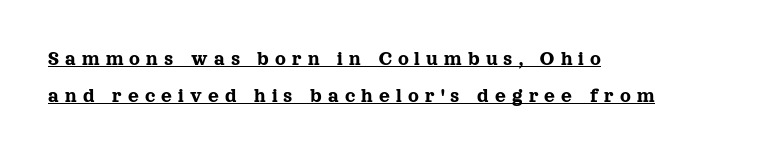
{"italic": "no", "underline": "yes", "align": "left", "line_spacing_ratio": 1.77, "letter_spacing": "wide", "letter_spacing_em": 0.29, "glyph_px": 21}
